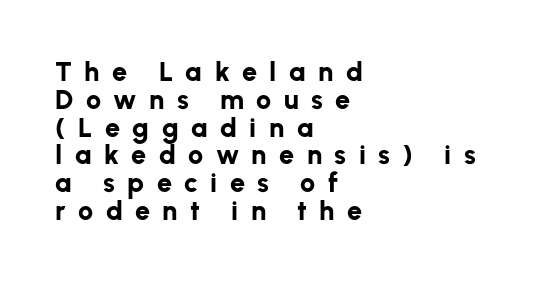
The image shows 27 px bold type, upright; set left-aligned, tight line spacing (1.03x), unusually wide letter spacing (+0.46 em), not underlined.
